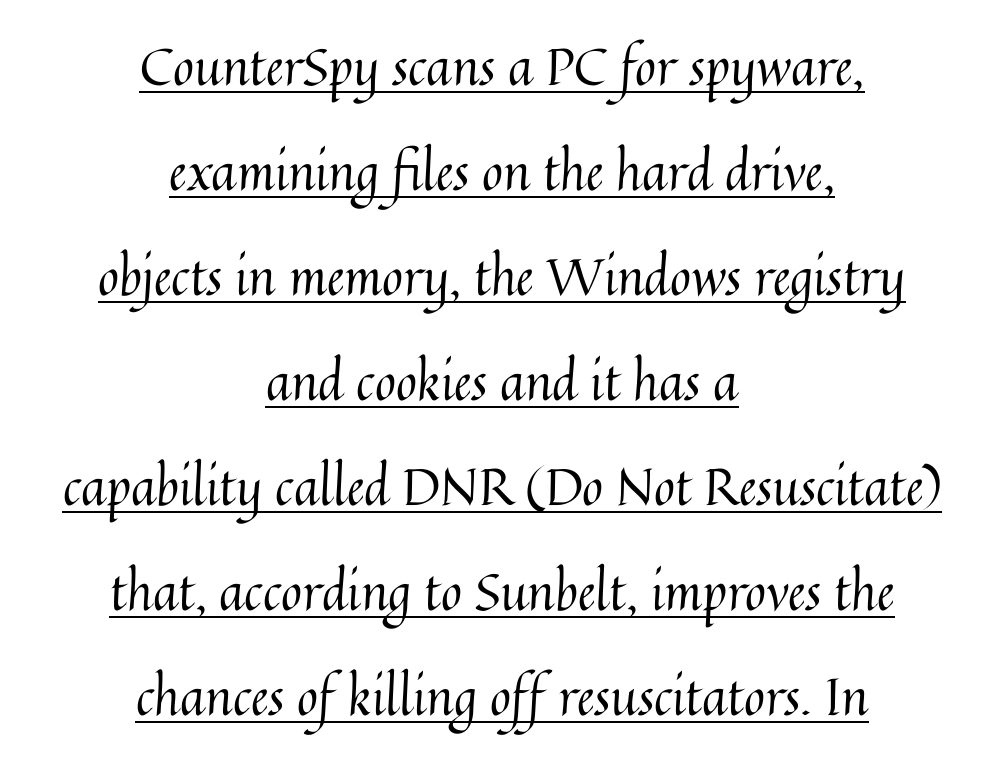
{"bold": "no", "weight": "regular", "width": "normal", "stroke_contrast": "medium", "x_height": "medium", "monospaced": "no", "underline": "yes", "align": "center", "line_spacing": "loose", "line_spacing_ratio": 2.06, "letter_spacing": "normal", "letter_spacing_em": 0.0, "glyph_px": 51}
